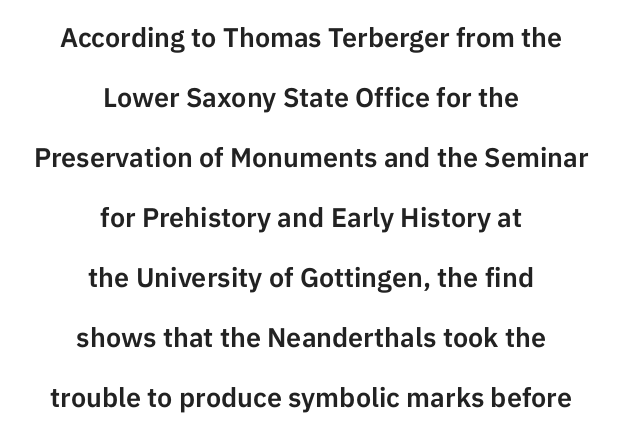
The image shows 27 px text type, upright; set centered, loose line spacing (2.22x), normal letter spacing, not underlined.
